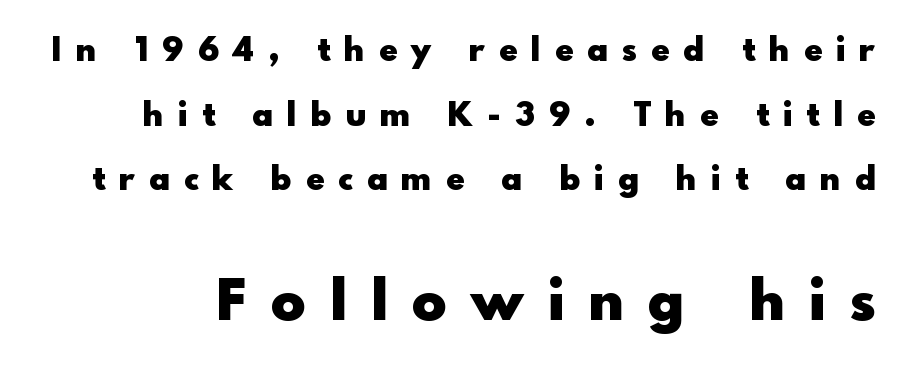
Look at the stroke-to-counter ratio: heavy, a bold. The zone under the glyphs is completely vacant. Do the characters align in a grid? No, the font is proportional. Leading is clearly above the norm, producing a sparse column.
